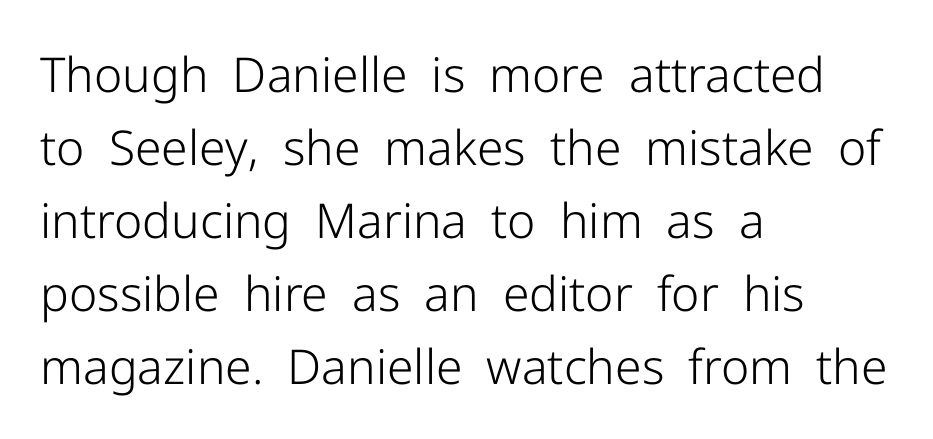
If you drew a line through each stem, it would be perfectly vertical. Is this a fixed-width face? No — the glyphs have proportional, varying widths. Line spacing here is normal. The words here are not underlined. Horizontally, the lines are justified to the leading edge only. You can tell from the bare stems that sans-serif type was used.
